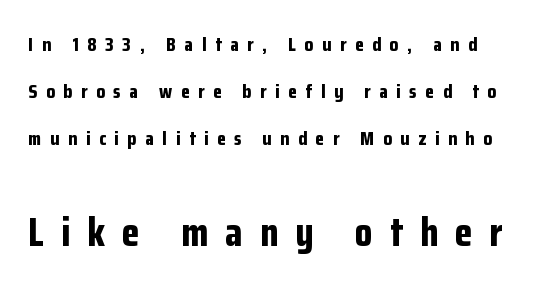
In terms of letterspacing, this is a distinctly airy, spread setting. Does the leading feel generous? Absolutely, it's lavish. Every stem runs plumb, perpendicular to the baseline. Bigger letters appear in the bottom chunk; the top chunk is reduced. This rendering features lettering with no underline. This sample has the flowing, uneven cadence of proportional lettering.
